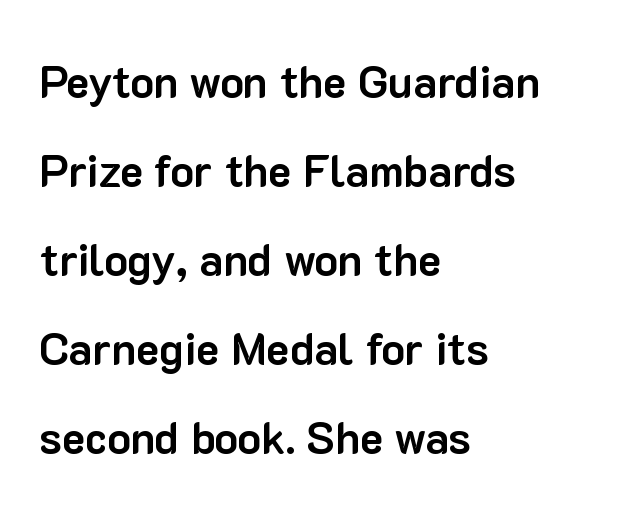
Students, this is bold: see how much ink each stroke carries. Check under the words: just untouched page. Quick note: not italic, upright. The letterforms sit shoulder to shoulder at normal distance.
